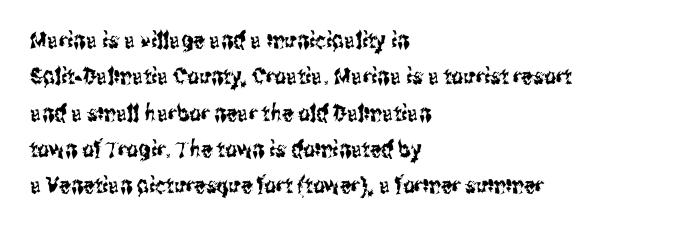
Q: Is the text italic (slanted)? A: No, it is upright.
Q: Is the text underlined? A: No.
Q: How is the paragraph aligned? A: Left-aligned.
Q: Is the spacing between letters normal or unusually wide? A: Normal.
Q: Is the spacing between lines tight, normal or loose? A: Normal.
